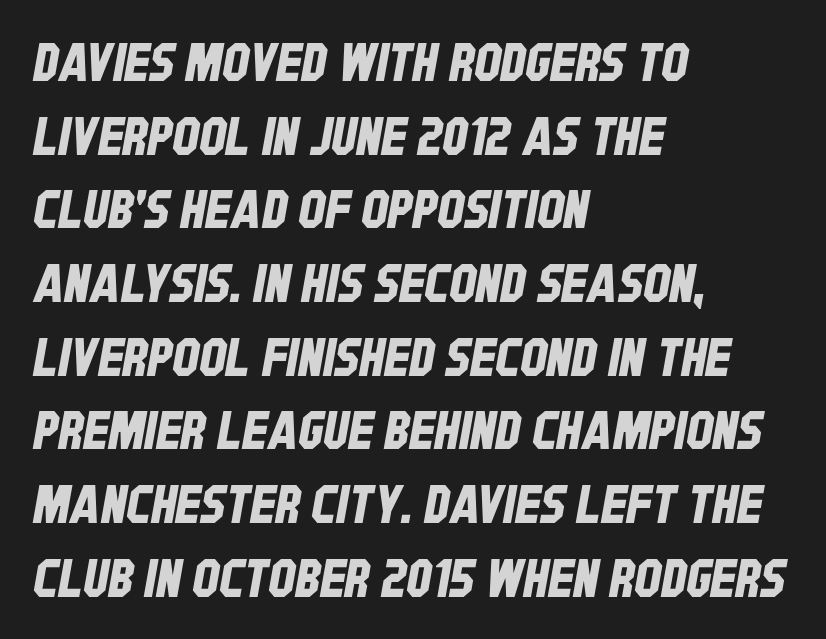
Q: Is the typeface a serif or a sans-serif typeface? A: Sans-serif.
Q: Is the text underlined? A: No.
Q: How is the paragraph aligned? A: Left-aligned.
Q: Is the spacing between letters normal or unusually wide? A: Normal.
Q: Is the spacing between lines tight, normal or loose? A: Normal.
Q: Width (condensed, normal, or wide)? A: Condensed.
Q: Stroke contrast? A: Low.
Q: x-height? A: Large.
Q: Monospaced? A: No.
